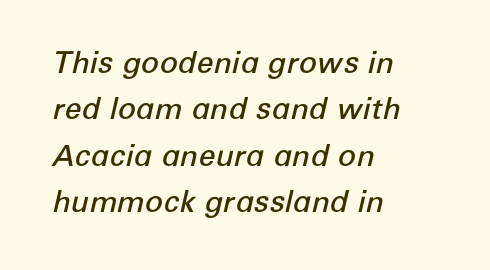
{"italic": "yes", "lean": "right", "slant_degrees": 12, "bold": "semi", "weight": "semibold", "width": "normal", "stroke_contrast": "low", "x_height": "medium", "monospaced": "no", "underline": "no", "align": "left", "line_spacing": "normal", "line_spacing_ratio": 1.55, "letter_spacing": "normal", "letter_spacing_em": 0.0, "glyph_px": 30}
